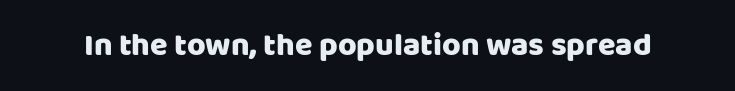
Q: Is the text italic (slanted)? A: No, it is upright.
Q: Is the typeface a serif or a sans-serif typeface? A: Sans-serif.
Q: Is the text underlined? A: No.
Q: Is the spacing between letters normal or unusually wide? A: Normal.
Q: Width (condensed, normal, or wide)? A: Normal.
Q: Stroke contrast? A: Low.
Q: x-height? A: Large.
Q: Monospaced? A: No.
